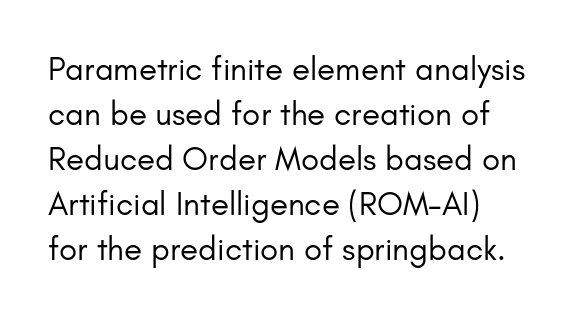
The image shows 33 px regular-weight sans-serif type, upright; set normal line spacing (1.36x), normal letter spacing, not underlined; low stroke contrast and a small x-height.
